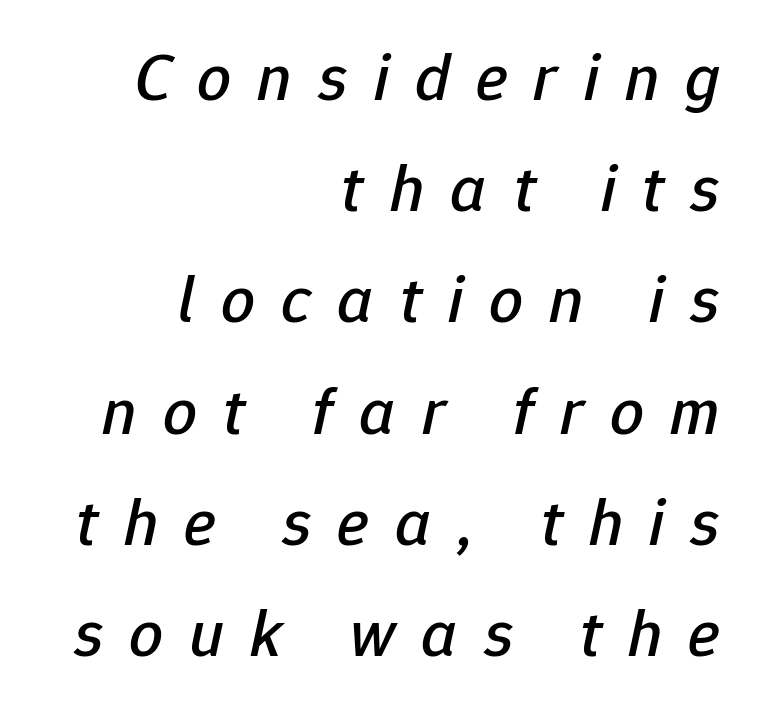
Q: Is the text italic (slanted)? A: Yes, it leans right by about 12 degrees.
Q: Is the text underlined? A: No.
Q: How is the paragraph aligned? A: Right-aligned.
Q: Is the spacing between letters normal or unusually wide? A: Unusually wide.
Q: Is the spacing between lines tight, normal or loose? A: Normal.
Q: Width (condensed, normal, or wide)? A: Normal.
Q: Stroke contrast? A: Low.
Q: x-height? A: Medium.
Q: Monospaced? A: No.
